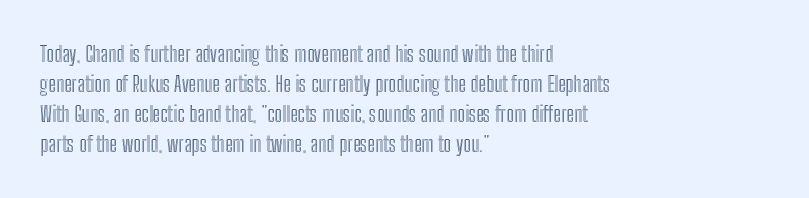
{"italic": "no", "underline": "no", "align": "left", "line_spacing": "normal", "line_spacing_ratio": 1.37, "letter_spacing": "normal", "letter_spacing_em": 0.0, "glyph_px": 22}
